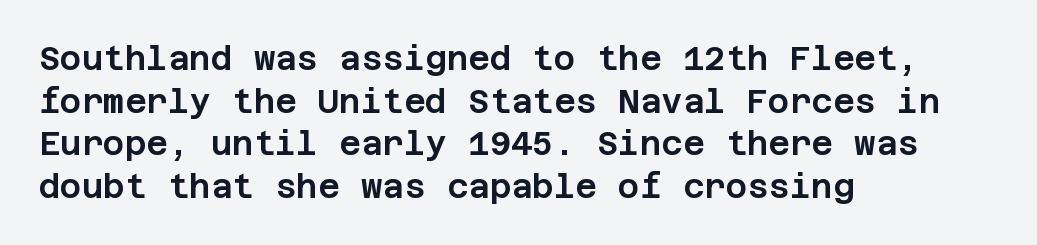
{"serif": "no", "italic": "no", "width": "normal", "stroke_contrast": "low", "x_height": "large", "underline": "no", "align": "left", "line_spacing": "normal", "line_spacing_ratio": 1.29, "letter_spacing": "normal", "letter_spacing_em": 0.0, "glyph_px": 33}
